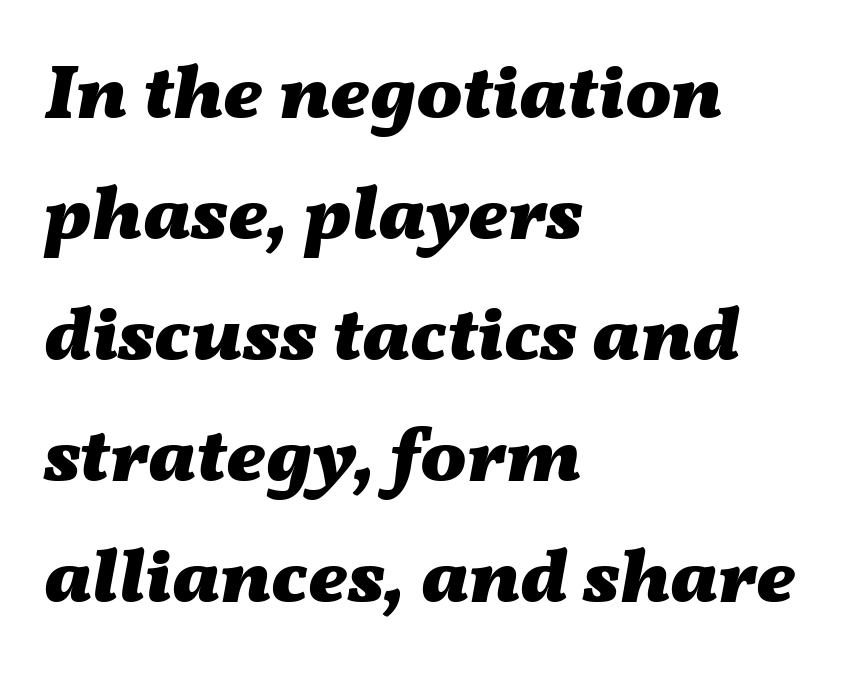
Q: Is the text bold? A: Yes.
Q: Is the text italic (slanted)? A: Yes, it leans right by about 11 degrees.
Q: Is the text underlined? A: No.
Q: How is the paragraph aligned? A: Left-aligned.
Q: Is the spacing between letters normal or unusually wide? A: Normal.
Q: Is the spacing between lines tight, normal or loose? A: Normal.
Q: Width (condensed, normal, or wide)? A: Wide.
Q: Stroke contrast? A: Medium.
Q: x-height? A: Medium.
Q: Monospaced? A: No.
